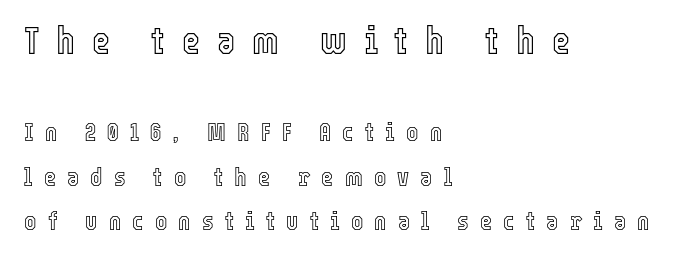
Q: Is the text italic (slanted)? A: No, it is upright.
Q: Is the text underlined? A: No.
Q: How is the paragraph aligned? A: Left-aligned.
Q: Is the spacing between letters normal or unusually wide? A: Unusually wide.
Q: Is the spacing between lines tight, normal or loose? A: Normal.
Q: Which block of text is set in a larger size, the first (top) or the second (bottom)? A: The first (top) one.
Q: Width (condensed, normal, or wide)? A: Condensed.
Q: x-height? A: Medium.
Q: Monospaced? A: No.
